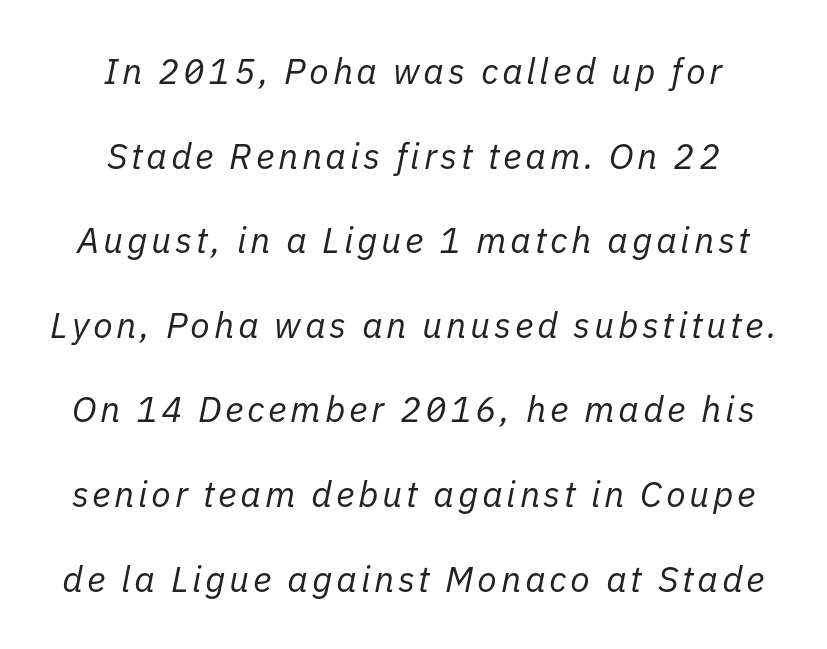
The image shows 36 px regular-weight type, italic (leaning right); set centered, loose line spacing (2.35x), not underlined; low stroke contrast and a medium x-height.
